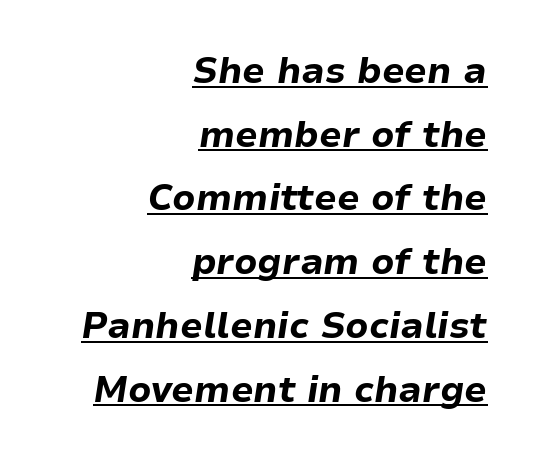
{"italic": "yes", "lean": "right", "slant_degrees": 9, "bold": "yes", "weight": "bold", "width": "normal", "stroke_contrast": "low", "x_height": "medium", "monospaced": "no", "underline": "yes", "align": "right", "line_spacing_ratio": 1.77, "letter_spacing": "normal", "letter_spacing_em": 0.0, "glyph_px": 36}
